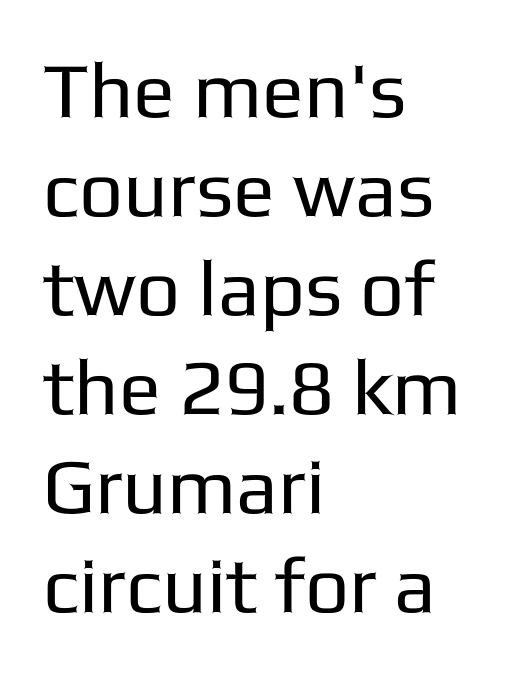
The image shows 78 px regular-weight sans-serif type, upright; set left-aligned, normal line spacing (1.27x), normal letter spacing, not underlined; low stroke contrast and a medium x-height.
